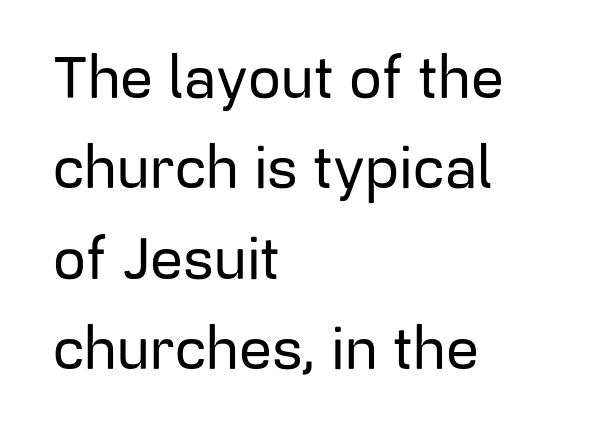
{"serif": "no", "italic": "no", "width": "normal", "stroke_contrast": "low", "x_height": "medium", "monospaced": "no", "underline": "no", "align": "left", "line_spacing": "normal", "line_spacing_ratio": 1.56, "letter_spacing": "normal", "letter_spacing_em": 0.0, "glyph_px": 58}
